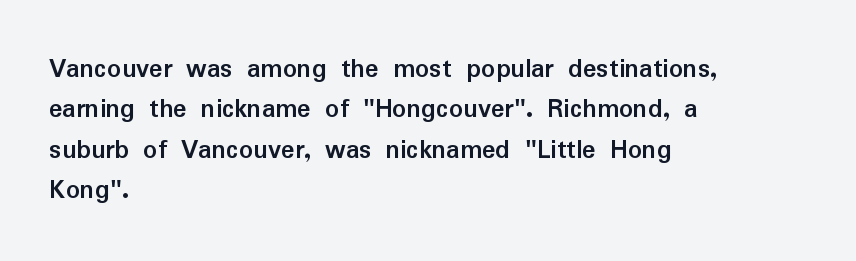
Q: Is the text bold? A: Yes.
Q: Is the text italic (slanted)? A: No, it is upright.
Q: Is the typeface a serif or a sans-serif typeface? A: Sans-serif.
Q: Is the text underlined? A: No.
Q: How is the paragraph aligned? A: Left-aligned.
Q: Is the spacing between letters normal or unusually wide? A: Normal.
Q: Is the spacing between lines tight, normal or loose? A: Normal.
Q: Width (condensed, normal, or wide)? A: Normal.
Q: Stroke contrast? A: Low.
Q: x-height? A: Medium.
Q: Monospaced? A: No.
